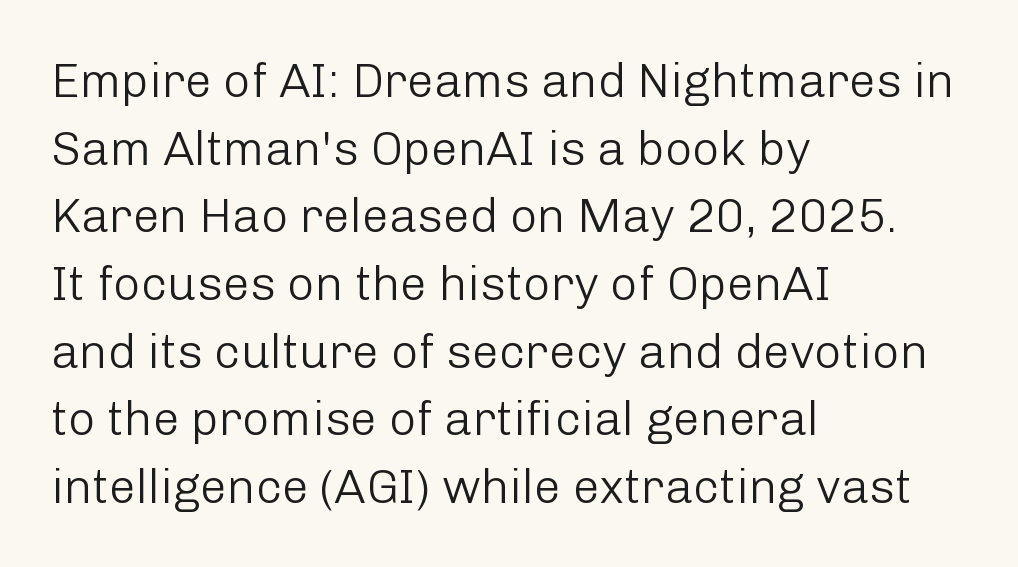
The image shows 48 px light sans-serif type, upright; set left-aligned, normal line spacing (1.41x), normal letter spacing, not underlined; low stroke contrast and a medium x-height.
